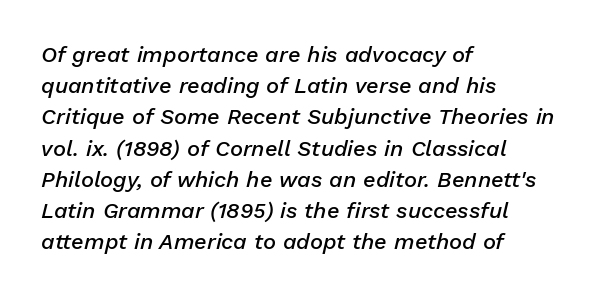
{"italic": "yes", "lean": "right", "slant_degrees": 13, "bold": "semi", "underline": "no", "align": "left", "line_spacing": "normal", "line_spacing_ratio": 1.42, "letter_spacing": "normal", "letter_spacing_em": 0.0, "glyph_px": 22}
